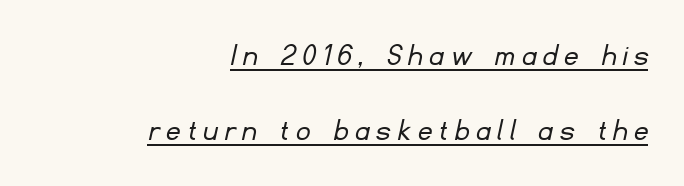
The image shows 34 px light sans-serif type; set right-aligned, loose line spacing (2.2x), unusually wide letter spacing (+0.22 em), underlined; low stroke contrast and a small x-height.
